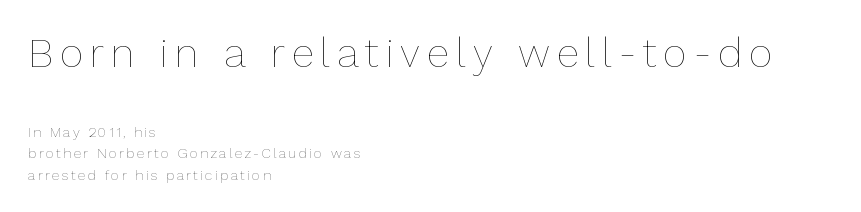
Q: Is the text bold? A: No.
Q: Is the text italic (slanted)? A: No, it is upright.
Q: Is the text underlined? A: No.
Q: How is the paragraph aligned? A: Left-aligned.
Q: Is the spacing between lines tight, normal or loose? A: Normal.
Q: Which block of text is set in a larger size, the first (top) or the second (bottom)? A: The first (top) one.
Q: Width (condensed, normal, or wide)? A: Normal.
Q: Stroke contrast? A: Low.
Q: x-height? A: Medium.
Q: Monospaced? A: No.
